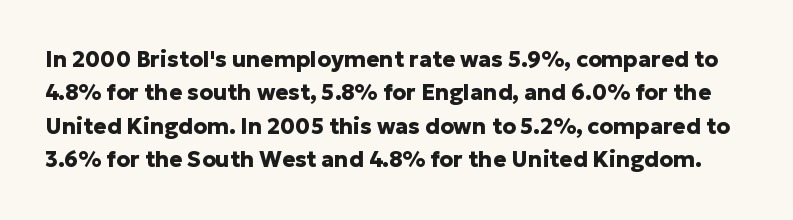
Q: Is the text bold? A: Yes.
Q: Is the text italic (slanted)? A: No, it is upright.
Q: Is the text underlined? A: No.
Q: Is the spacing between letters normal or unusually wide? A: Normal.
Q: Is the spacing between lines tight, normal or loose? A: Normal.
